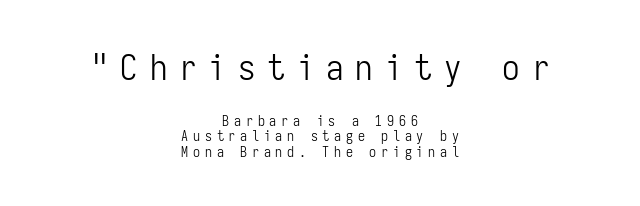
The image shows 35 px light, condensed sans-serif type, upright, monospaced; set centered, tight line spacing (1.11x), unusually wide letter spacing (+0.34 em), not underlined; the first (top) block is 2.5x larger; low stroke contrast and a medium x-height.
